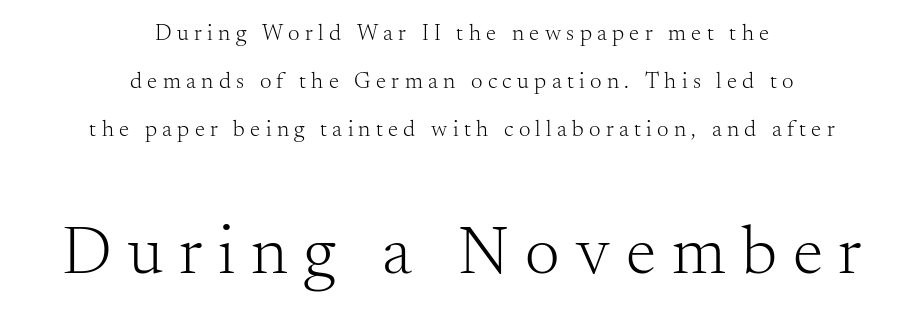
Q: Is the text bold? A: No.
Q: Is the text italic (slanted)? A: No, it is upright.
Q: Is the typeface a serif or a sans-serif typeface? A: Serif.
Q: Is the text underlined? A: No.
Q: How is the paragraph aligned? A: Centered.
Q: Is the spacing between letters normal or unusually wide? A: Unusually wide.
Q: Is the spacing between lines tight, normal or loose? A: Loose.
Q: Which block of text is set in a larger size, the first (top) or the second (bottom)? A: The second (bottom) one.
Q: Width (condensed, normal, or wide)? A: Normal.
Q: Stroke contrast? A: Medium.
Q: x-height? A: Small.
Q: Monospaced? A: No.
